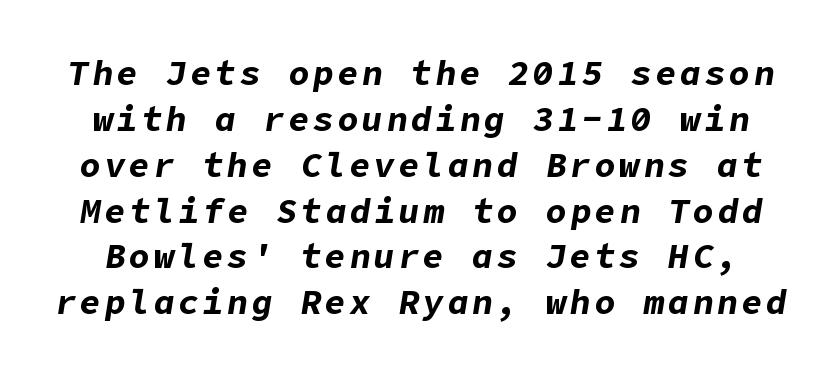
{"italic": "yes", "lean": "right", "slant_degrees": 9, "bold": "yes", "weight": "bold", "width": "normal", "stroke_contrast": "low", "x_height": "medium", "underline": "no", "line_spacing": "normal", "line_spacing_ratio": 1.31, "glyph_px": 35}
